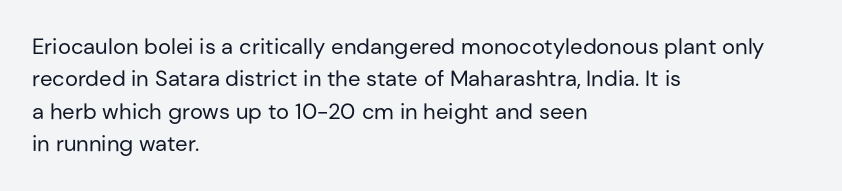
Does extra space separate the letters? No, they use regular spacing. Compared with a typical body face, this is equally light or lighter still. Casual observation: everything's shoved over to the left. This sample keeps an unexceptional amount of space between lines.
